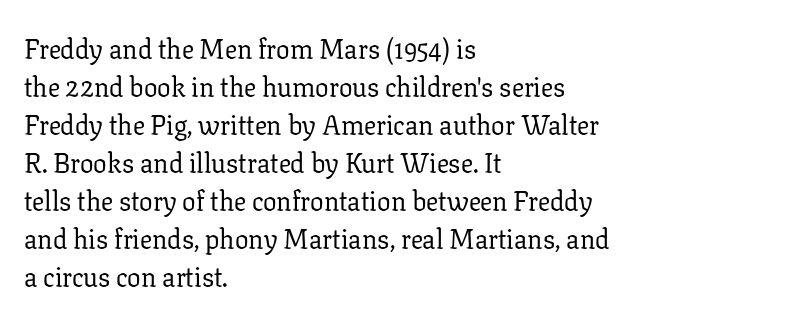
Q: Is the text bold? A: No.
Q: Is the text italic (slanted)? A: No, it is upright.
Q: Is the text underlined? A: No.
Q: How is the paragraph aligned? A: Left-aligned.
Q: Is the spacing between letters normal or unusually wide? A: Normal.
Q: Is the spacing between lines tight, normal or loose? A: Normal.
